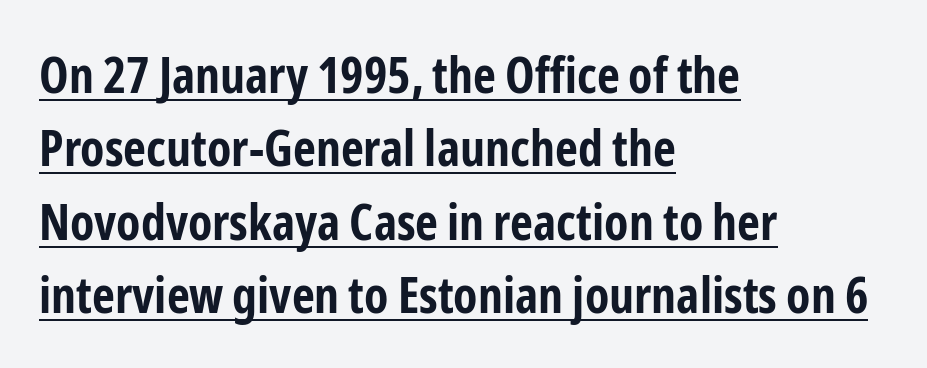
The image shows 50 px bold, condensed sans-serif type, upright; set left-aligned, normal line spacing (1.47x), normal letter spacing, underlined; low stroke contrast and a medium x-height.
